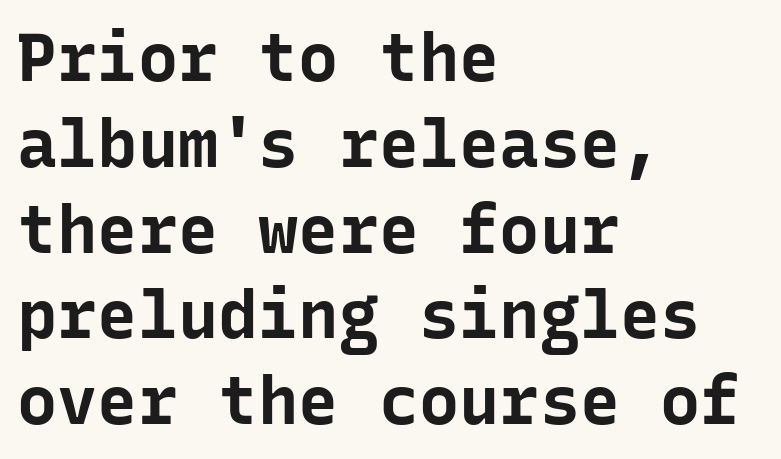
Q: Is the text bold? A: Yes.
Q: Is the text italic (slanted)? A: No, it is upright.
Q: Is the typeface a serif or a sans-serif typeface? A: Sans-serif.
Q: Is the text underlined? A: No.
Q: How is the paragraph aligned? A: Left-aligned.
Q: Is the spacing between letters normal or unusually wide? A: Normal.
Q: Is the spacing between lines tight, normal or loose? A: Normal.
Q: Width (condensed, normal, or wide)? A: Normal.
Q: Stroke contrast? A: Low.
Q: x-height? A: Medium.
Q: Monospaced? A: Yes.
